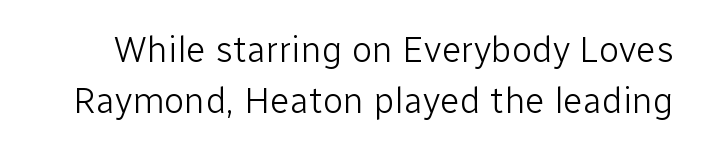
Q: Is the text bold? A: No.
Q: Is the text italic (slanted)? A: No, it is upright.
Q: Is the typeface a serif or a sans-serif typeface? A: Sans-serif.
Q: Is the text underlined? A: No.
Q: Is the spacing between letters normal or unusually wide? A: Normal.
Q: Is the spacing between lines tight, normal or loose? A: Normal.
Q: Width (condensed, normal, or wide)? A: Normal.
Q: Stroke contrast? A: Low.
Q: x-height? A: Medium.
Q: Monospaced? A: No.
